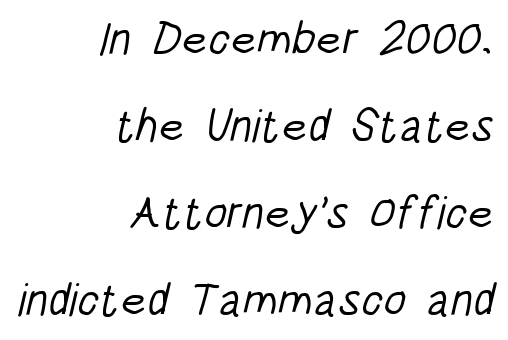
Q: Is the text bold? A: No.
Q: Is the typeface a serif or a sans-serif typeface? A: Sans-serif.
Q: Is the text underlined? A: No.
Q: How is the paragraph aligned? A: Right-aligned.
Q: Is the spacing between letters normal or unusually wide? A: Normal.
Q: Width (condensed, normal, or wide)? A: Condensed.
Q: Stroke contrast? A: Low.
Q: x-height? A: Large.
Q: Monospaced? A: No.
